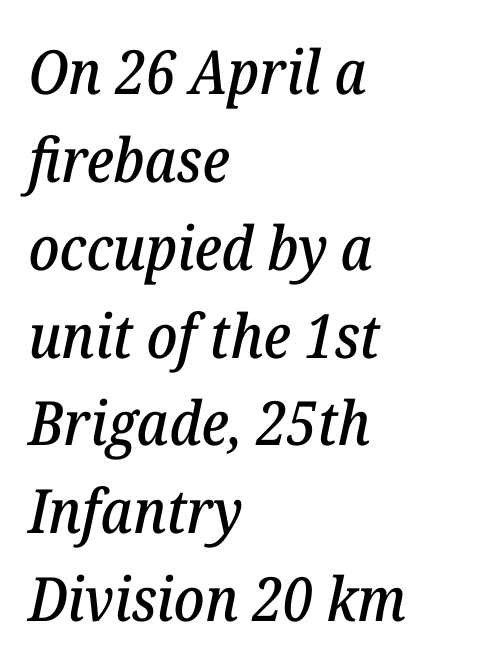
Words float on clear page, feet unadorned. Line spacing here is normal. Short note: letters normally spaced. Italic? Definitely — the glyphs are oblique.
